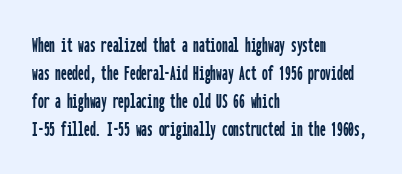
Q: Is the text italic (slanted)? A: No, it is upright.
Q: Is the text underlined? A: No.
Q: How is the paragraph aligned? A: Left-aligned.
Q: Is the spacing between letters normal or unusually wide? A: Normal.
